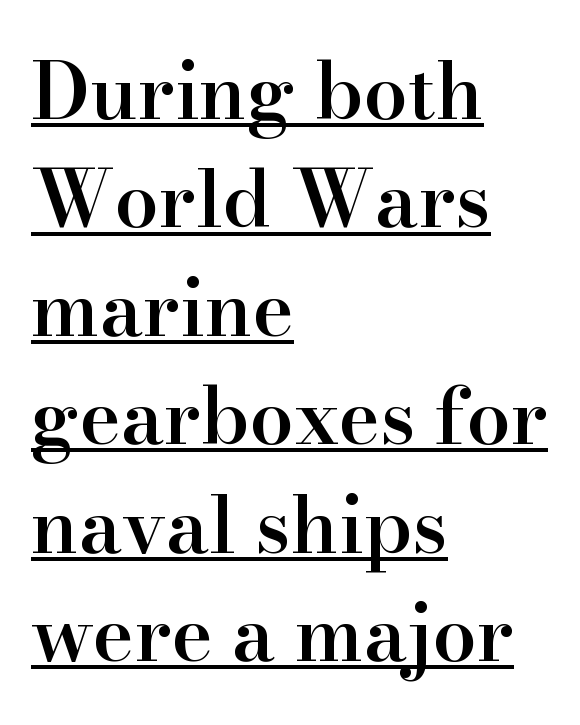
Q: Is the text bold? A: Semi-bold.
Q: Is the text italic (slanted)? A: No, it is upright.
Q: Is the typeface a serif or a sans-serif typeface? A: Serif.
Q: Is the text underlined? A: Yes.
Q: How is the paragraph aligned? A: Left-aligned.
Q: Is the spacing between letters normal or unusually wide? A: Normal.
Q: Is the spacing between lines tight, normal or loose? A: Normal.
Q: Width (condensed, normal, or wide)? A: Normal.
Q: Stroke contrast? A: High.
Q: x-height? A: Small.
Q: Monospaced? A: No.
